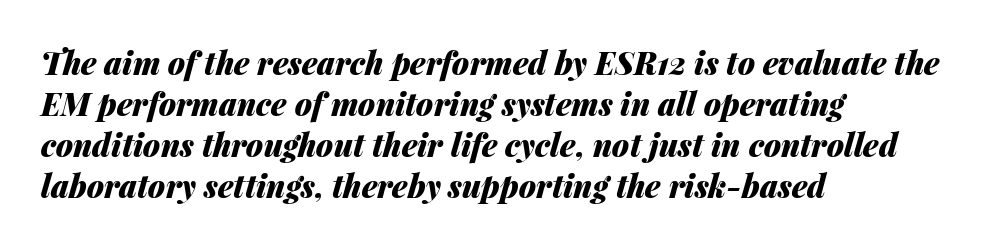
The rendering uses natural spacing where letterforms have individual widths. Successive baselines arrive at the customary interval. Beneath every word, the page is bare. One-word summary of the alignment: left. Characters follow at the spacing the type designer built in. Would a proofreader flag this as italicized? Yes.
